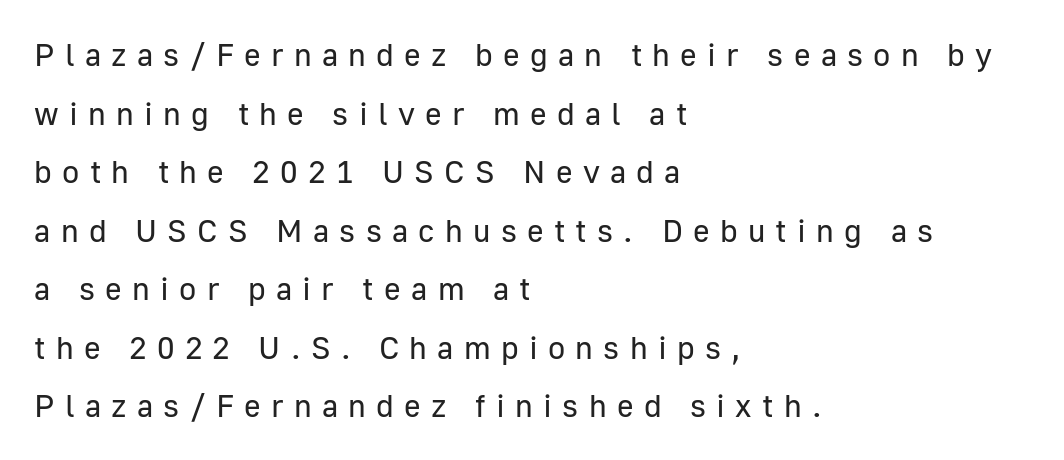
Every stem runs plumb, perpendicular to the baseline. Stroke mass is kept to a normal reading level or below. A sans-serif font was chosen for this passage. The glyphs are unaccompanied by any horizontal stroke below them. Each word looks stretched out because of the extra space between its letters.
